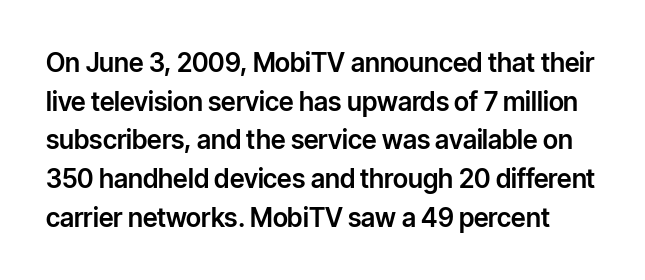
{"italic": "no", "underline": "no", "line_spacing": "normal", "line_spacing_ratio": 1.49, "letter_spacing": "normal", "letter_spacing_em": 0.0, "glyph_px": 26}
